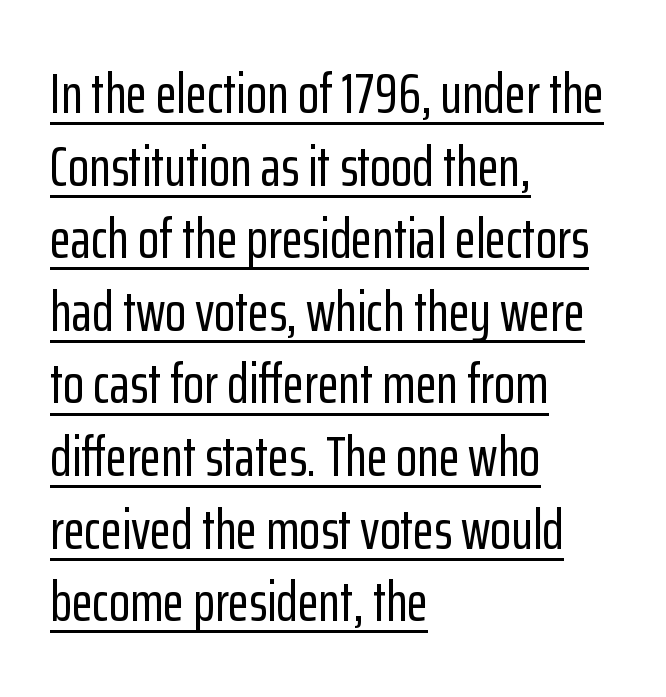
Interline gaps are of average width in this sample. Think of a printed novel: that variable character pitch is what you see here. Observe the absence of serifs on each vertical stroke in this sample. Does extra space separate the letters? No, they use regular spacing. This sample is left-justified, so line endings fall wherever the words run out.
